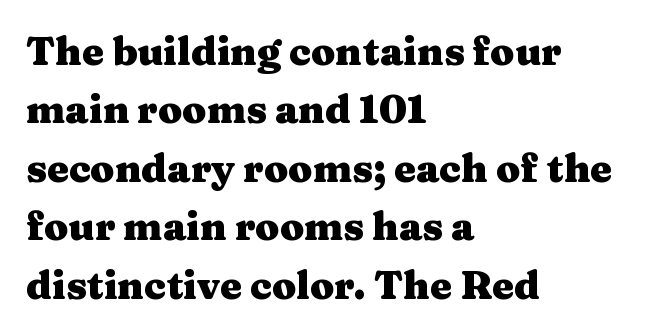
The image shows 39 px heavy, wide serif type, upright; set left-aligned, normal line spacing (1.5x), normal letter spacing, not underlined; medium stroke contrast and a medium x-height.
